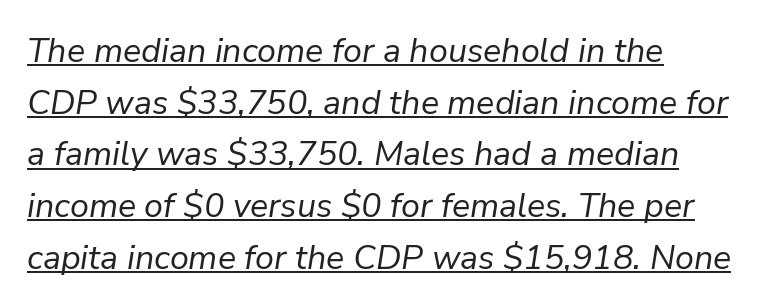
Default kerning and tracking; the words read as compact shapes. This sample keeps an unexceptional amount of space between lines. This sample is left-justified, so line endings fall wherever the words run out. Do the characters align in a grid? No, the font is proportional. Underlined type.
